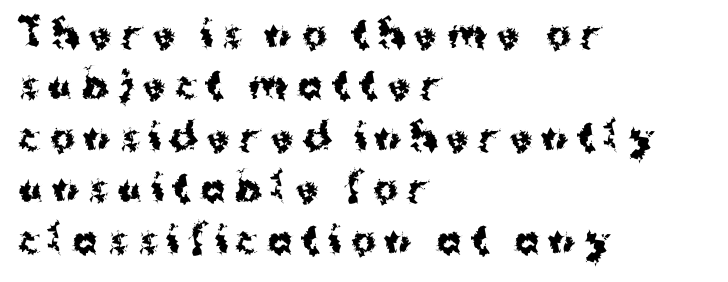
Q: Is the text bold? A: Yes.
Q: Is the text italic (slanted)? A: No, it is upright.
Q: Is the typeface a serif or a sans-serif typeface? A: Sans-serif.
Q: Is the text underlined? A: No.
Q: How is the paragraph aligned? A: Left-aligned.
Q: Is the spacing between letters normal or unusually wide? A: Unusually wide.
Q: Is the spacing between lines tight, normal or loose? A: Normal.
Q: Width (condensed, normal, or wide)? A: Normal.
Q: Stroke contrast? A: Medium.
Q: x-height? A: Medium.
Q: Monospaced? A: No.
